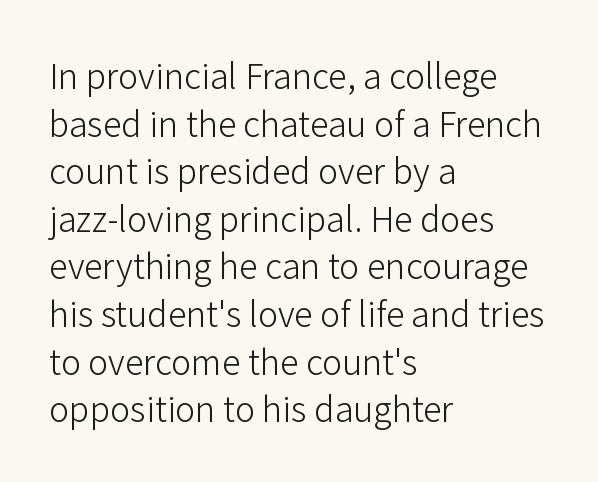
This sample uses plain, unmodified letter spacing. Regular leading. The lettering stays uniformly vertical, giving the passage a roman look. Is this a heavy cut? Hardly; it is regular or lighter. Each line starts at the same left margin while the right side varies.
